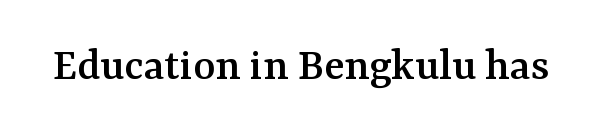
Decoration check: the copy has no underline. Caption: standard tracking, unaltered. The letters stand upright; this is a roman face. Spacing verdict: proportional, widths tailored to each character. The text was rendered using a seriffed face with decorative stroke endings.
